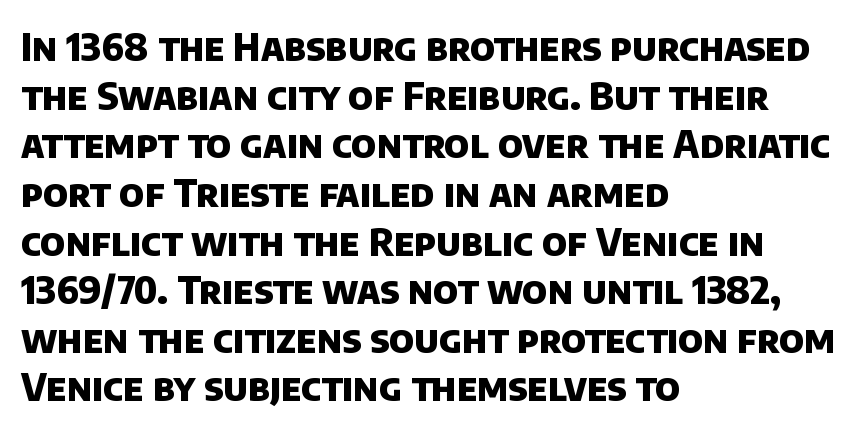
Q: Is the text bold? A: Yes.
Q: Is the typeface a serif or a sans-serif typeface? A: Sans-serif.
Q: Is the text underlined? A: No.
Q: How is the paragraph aligned? A: Left-aligned.
Q: Is the spacing between letters normal or unusually wide? A: Normal.
Q: Is the spacing between lines tight, normal or loose? A: Normal.
Q: Width (condensed, normal, or wide)? A: Normal.
Q: Stroke contrast? A: Low.
Q: x-height? A: Large.
Q: Monospaced? A: No.
